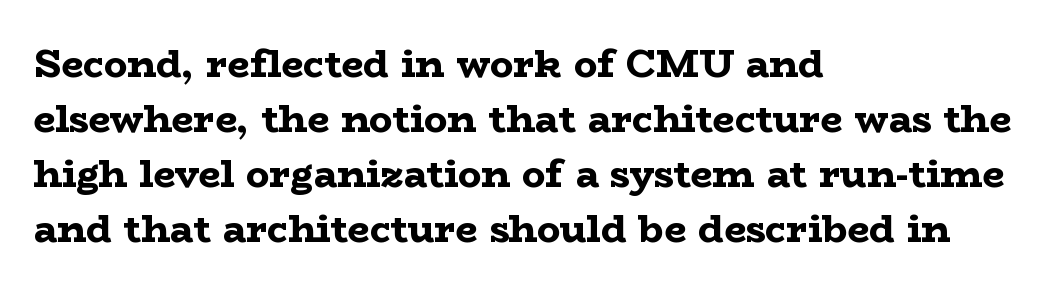
Q: Is the text bold? A: Yes.
Q: Is the text italic (slanted)? A: No, it is upright.
Q: Is the typeface a serif or a sans-serif typeface? A: Serif.
Q: Is the text underlined? A: No.
Q: How is the paragraph aligned? A: Left-aligned.
Q: Is the spacing between letters normal or unusually wide? A: Normal.
Q: Is the spacing between lines tight, normal or loose? A: Normal.
Q: Width (condensed, normal, or wide)? A: Wide.
Q: Stroke contrast? A: Low.
Q: x-height? A: Medium.
Q: Monospaced? A: No.
